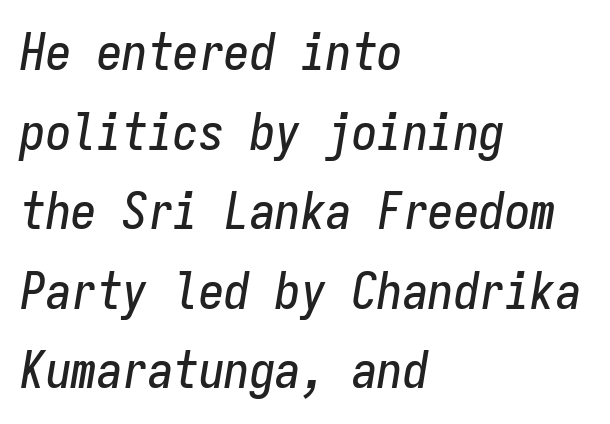
Bare-footed words on every line. A typesetter would call this leading conventional body-copy spacing. The rag falls on the right side of this text block. You could call the tracking neutral — neither tight nor loose. A typesetter would call this monospace, since all characters share one set width. Characters are canted at an angle relative to the baseline's perpendicular.
